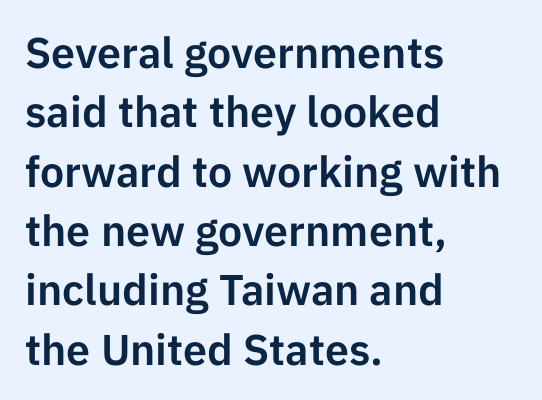
Posture: upright roman. Rows of type keep a routine distance in the vertical direction. Spacing between characters is what you'd get straight out of the box. Where is the straight margin? On the left.
